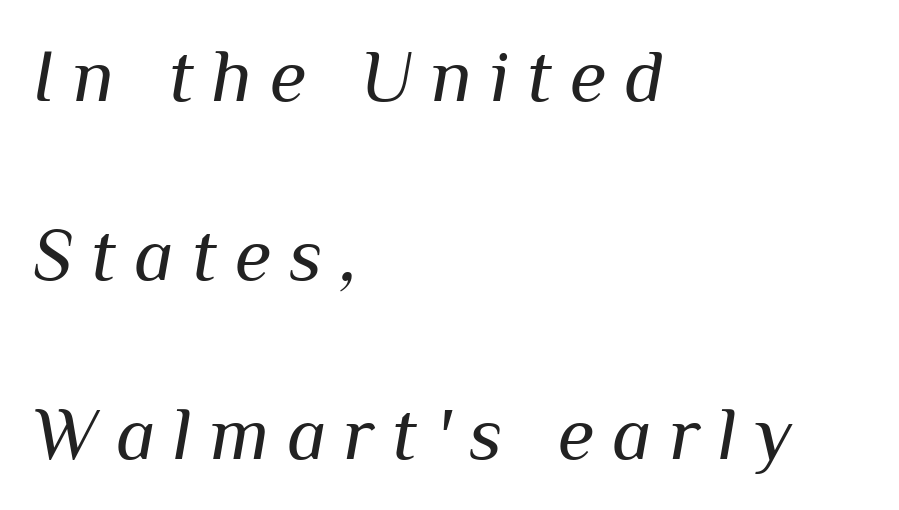
The letters advance in unequal steps, a hallmark of proportional type. Is there much room between lines? Yes — plenty of vertical air separates them. The weight would be labelled regular, book, light, or lighter still. Short note: letters widely spaced.
